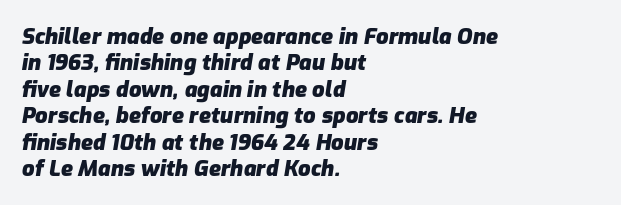
The image shows 22 px bold type, italic (leaning right); set left-aligned, line spacing 1.2x, normal letter spacing, not underlined.
